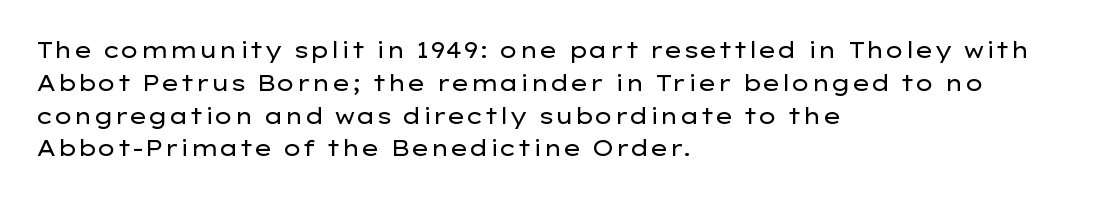
Descender tails drop into unmarked territory. Vertically, the passage feels balanced, rows spaced as you'd expect. The typesetter chose a ragged-right arrangement here. The typography opts for an upright posture over an oblique one. The rendering keeps characters at their native spacing. Stroke mass is kept to a normal reading level or below.
